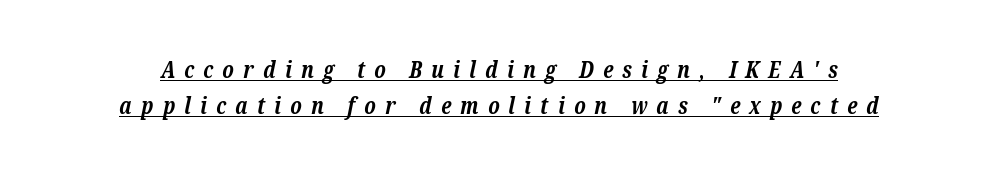
Evenly set lines give the paragraph a standard silhouette. Notice how a bar underscores the lettering throughout. Someone cranked the tracking dial way up on this one. I'd describe the lettering as bold — thick and assertive.
